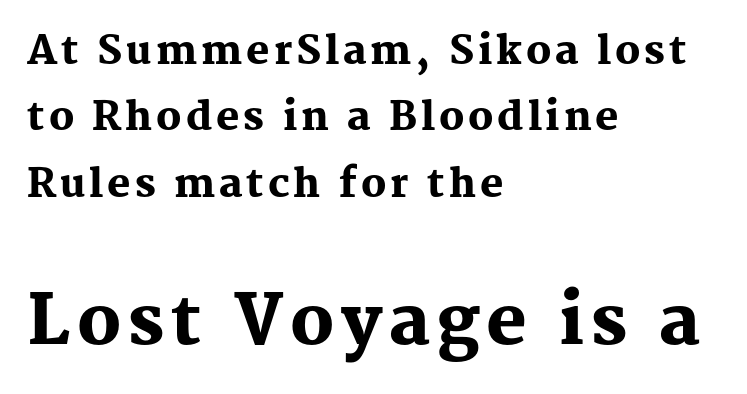
Typesetter's note — lower block bumped up in size, upper block left smaller. Do the characters align in a grid? No, the font is proportional. Bare-footed words on every line. How would I describe the line gaps? Plain and ordinary. Posture: straight, roman, zero tilt. Horizontally, the lines are justified to the leading edge only.
